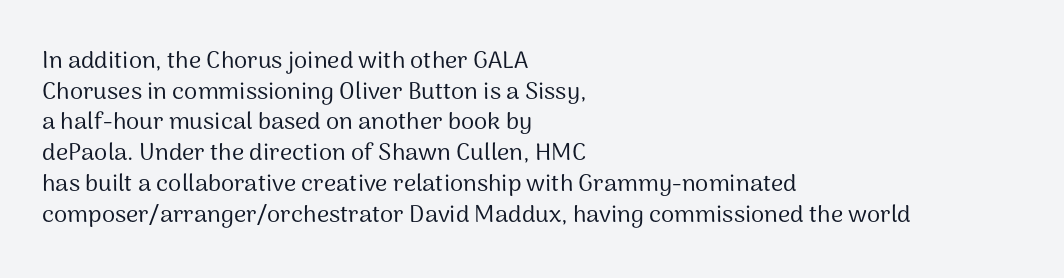
Q: Is the text bold? A: No.
Q: Is the text italic (slanted)? A: No, it is upright.
Q: Is the text underlined? A: No.
Q: How is the paragraph aligned? A: Left-aligned.
Q: Is the spacing between letters normal or unusually wide? A: Normal.
Q: Is the spacing between lines tight, normal or loose? A: Normal.
